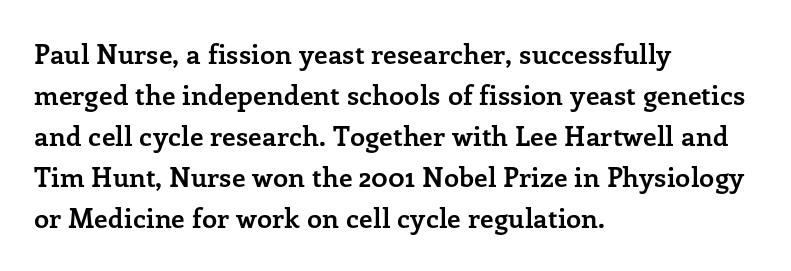
Q: Is the text bold? A: Yes.
Q: Is the text italic (slanted)? A: No, it is upright.
Q: Is the text underlined? A: No.
Q: How is the paragraph aligned? A: Left-aligned.
Q: Is the spacing between letters normal or unusually wide? A: Normal.
Q: Is the spacing between lines tight, normal or loose? A: Normal.
